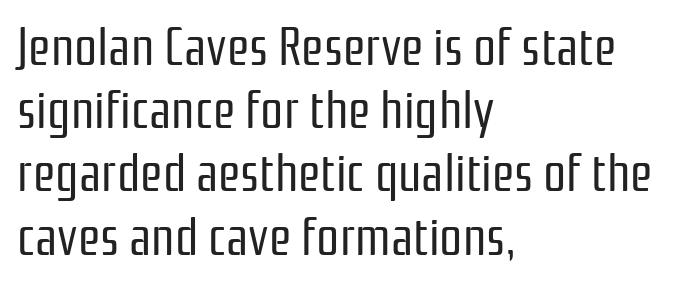
{"serif": "no", "italic": "no", "bold": "no", "weight": "regular", "width": "condensed", "stroke_contrast": "low", "x_height": "medium", "monospaced": "no", "underline": "no", "align": "left", "line_spacing_ratio": 1.24, "letter_spacing": "normal", "letter_spacing_em": 0.0, "glyph_px": 51}
